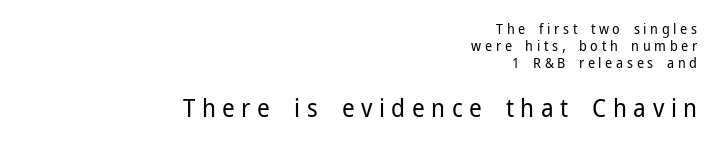
Bare-footed words on every line. Ascenders rise straight up at ninety degrees. Note: smaller setting up top, larger setting below. Typeset ragged left — the right edge is the straight one. The typeface has the unassuming heft of standard copy or less.
